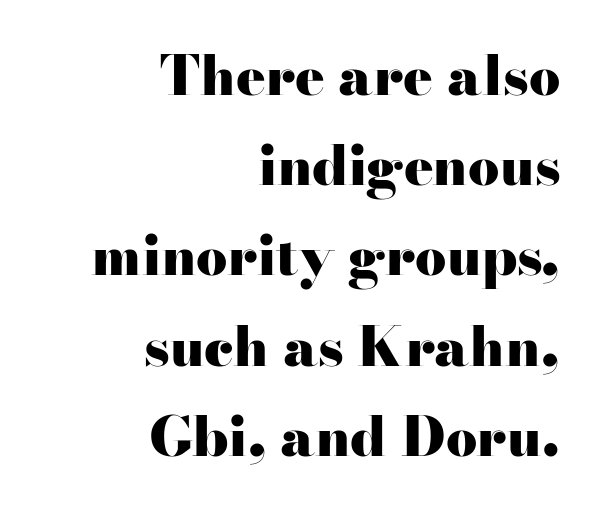
Q: Is the text bold? A: Yes.
Q: Is the text italic (slanted)? A: No, it is upright.
Q: Is the typeface a serif or a sans-serif typeface? A: Serif.
Q: Is the text underlined? A: No.
Q: How is the paragraph aligned? A: Right-aligned.
Q: Is the spacing between letters normal or unusually wide? A: Normal.
Q: Is the spacing between lines tight, normal or loose? A: Normal.
Q: Width (condensed, normal, or wide)? A: Wide.
Q: Stroke contrast? A: High.
Q: x-height? A: Small.
Q: Monospaced? A: No.
